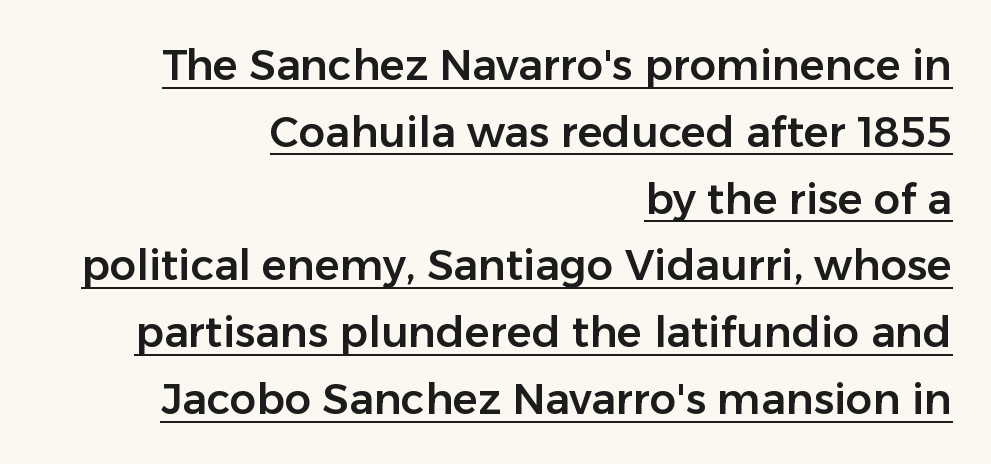
Underlined type. These lines are rendered in a variable-pitch font. Right-aligned paragraph, ragged on the left. Each word holds together tightly as a unit, with standard inter-letter gaps. Tall strokes in this sample are plumb rather than angled.
